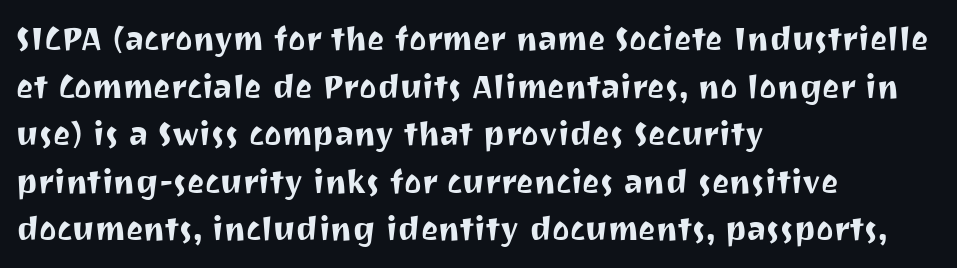
The image shows 33 px sans-serif type, upright; set left-aligned, normal line spacing (1.44x), normal letter spacing, not underlined; medium stroke contrast and a medium x-height.
